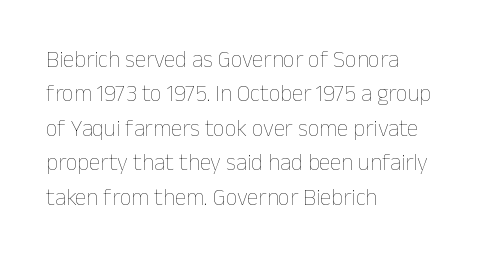
{"italic": "no", "bold": "no", "underline": "no", "align": "left", "line_spacing": "normal", "line_spacing_ratio": 1.5, "letter_spacing": "normal", "letter_spacing_em": 0.0, "glyph_px": 23}
